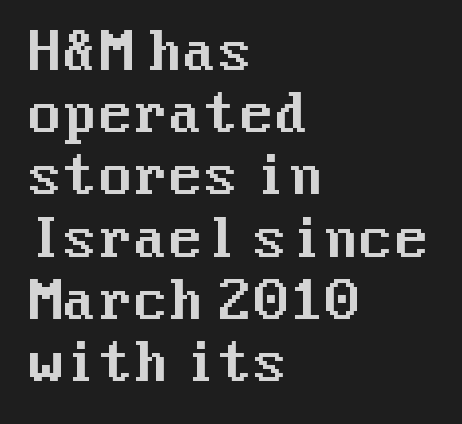
{"serif": "no", "italic": "no", "width": "normal", "stroke_contrast": "medium", "x_height": "medium", "underline": "no", "align": "left", "line_spacing_ratio": 1.22, "letter_spacing": "normal", "letter_spacing_em": 0.0, "glyph_px": 51}
